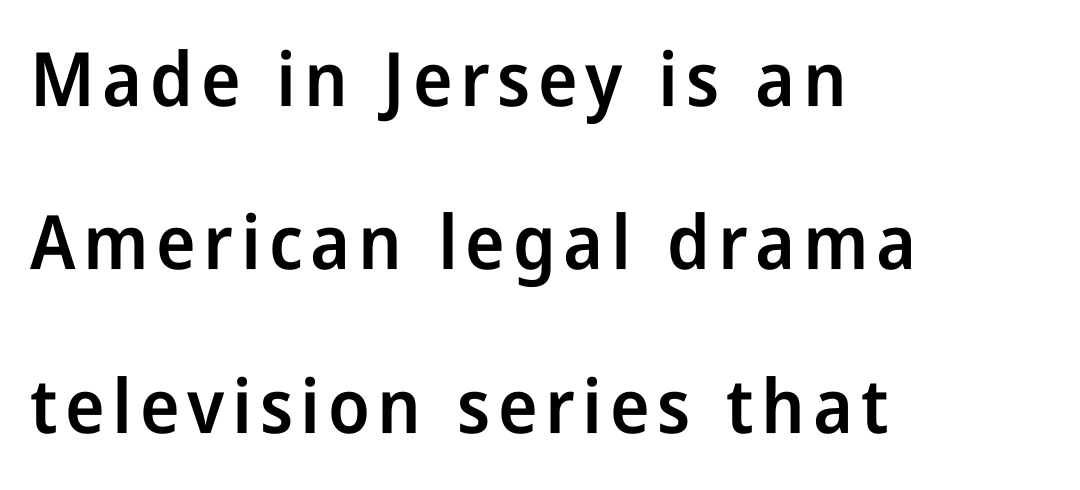
The image shows 75 px semibold, condensed sans-serif type, upright; set left-aligned, loose line spacing (2.18x), not underlined; low stroke contrast and a medium x-height.
